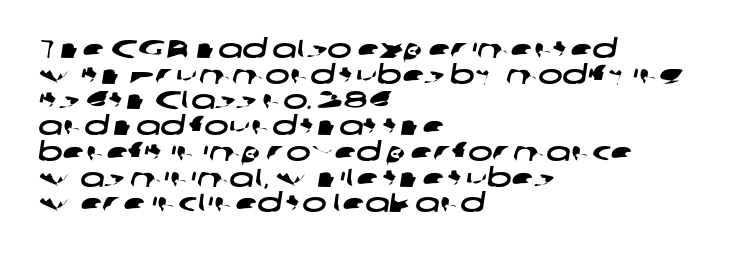
The image shows 26 px text type; set left-aligned, tight line spacing (0.99x), normal letter spacing, not underlined.
